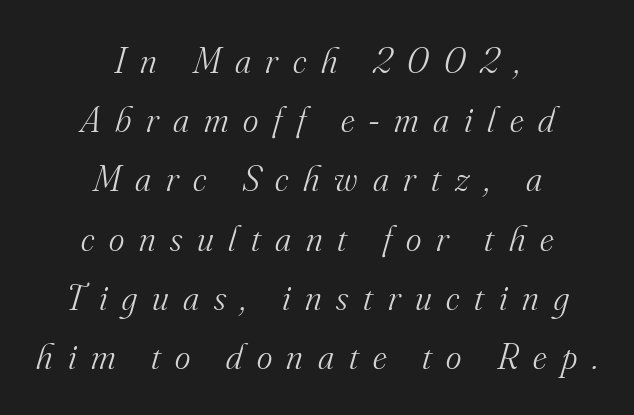
{"serif": "yes", "italic": "yes", "lean": "right", "slant_degrees": 16, "bold": "no", "weight": "light", "width": "normal", "stroke_contrast": "medium", "x_height": "small", "monospaced": "no", "underline": "no", "align": "center", "line_spacing": "normal", "line_spacing_ratio": 1.6, "letter_spacing": "wide", "letter_spacing_em": 0.4, "glyph_px": 37}
